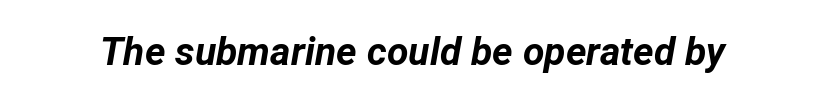
Q: Is the text bold? A: Yes.
Q: Is the text italic (slanted)? A: Yes, it leans right by about 12 degrees.
Q: Is the text underlined? A: No.
Q: Is the spacing between letters normal or unusually wide? A: Normal.
Q: Width (condensed, normal, or wide)? A: Normal.
Q: Stroke contrast? A: Low.
Q: x-height? A: Medium.
Q: Monospaced? A: No.
